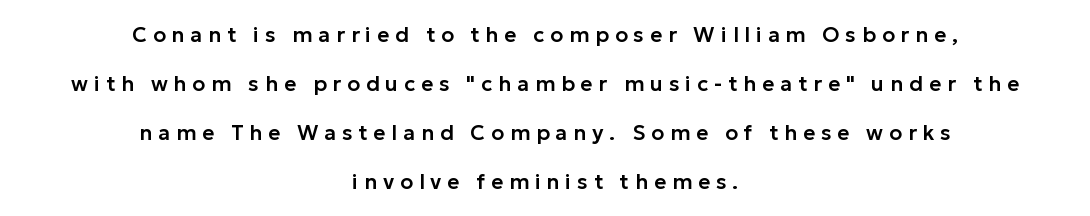
Q: Is the text italic (slanted)? A: No, it is upright.
Q: Is the text underlined? A: No.
Q: How is the paragraph aligned? A: Centered.
Q: Is the spacing between letters normal or unusually wide? A: Unusually wide.
Q: Is the spacing between lines tight, normal or loose? A: Loose.
